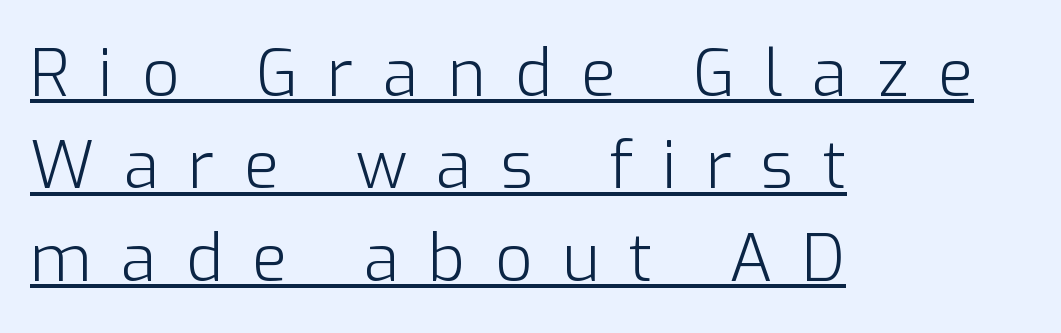
Characters follow at a spacing far wider than the type designer built in. Designer's note — italics off, roman on. Every word sits above its own underline. The rendering anchors every line to the left-hand side. Baseline-to-baseline distance is the conventional proportion of letter height. The weight would be labelled regular, book, light, or lighter still.
